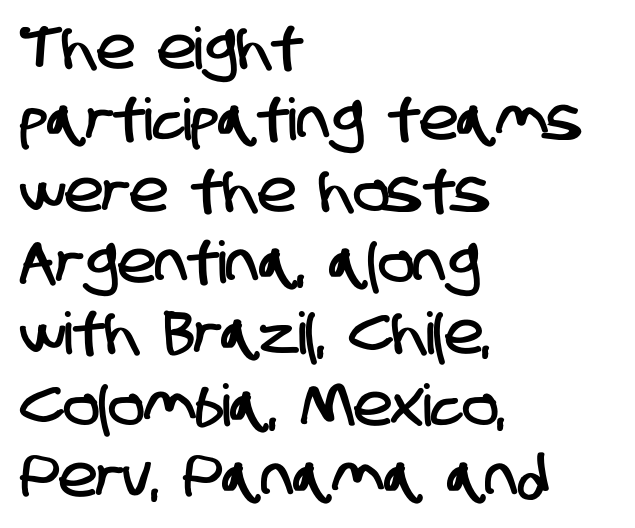
{"serif": "no", "width": "condensed", "stroke_contrast": "low", "x_height": "large", "monospaced": "no", "underline": "no", "align": "left", "line_spacing_ratio": 1.23, "letter_spacing": "normal", "letter_spacing_em": 0.0, "glyph_px": 58}
